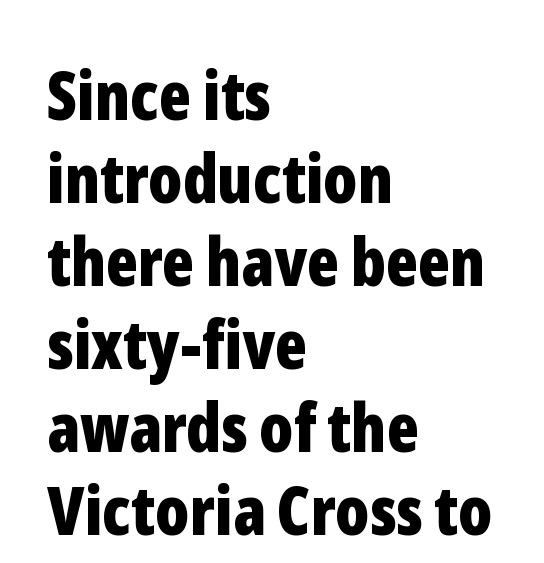
The image shows 68 px bold, condensed sans-serif type, upright; set left-aligned, line spacing 1.22x, normal letter spacing, not underlined; low stroke contrast and a medium x-height.
